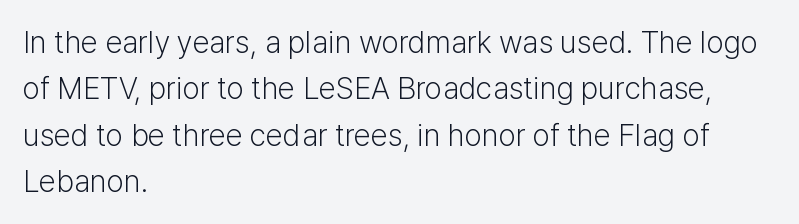
Q: Is the text bold? A: No.
Q: Is the text italic (slanted)? A: No, it is upright.
Q: Is the typeface a serif or a sans-serif typeface? A: Sans-serif.
Q: Is the text underlined? A: No.
Q: How is the paragraph aligned? A: Left-aligned.
Q: Is the spacing between letters normal or unusually wide? A: Normal.
Q: Is the spacing between lines tight, normal or loose? A: Normal.
Q: Width (condensed, normal, or wide)? A: Normal.
Q: Stroke contrast? A: Low.
Q: x-height? A: Medium.
Q: Monospaced? A: No.
